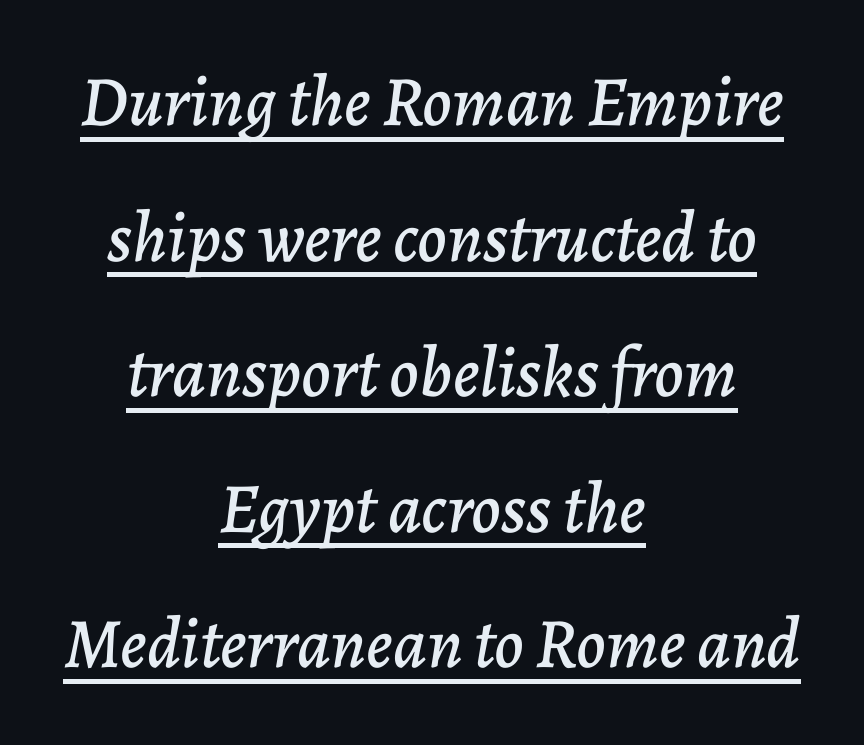
Q: Is the text italic (slanted)? A: Yes, it leans right by about 7 degrees.
Q: Is the text underlined? A: Yes.
Q: How is the paragraph aligned? A: Centered.
Q: Is the spacing between letters normal or unusually wide? A: Normal.
Q: Is the spacing between lines tight, normal or loose? A: Loose.
Q: Width (condensed, normal, or wide)? A: Normal.
Q: Stroke contrast? A: Low.
Q: x-height? A: Medium.
Q: Monospaced? A: No.
